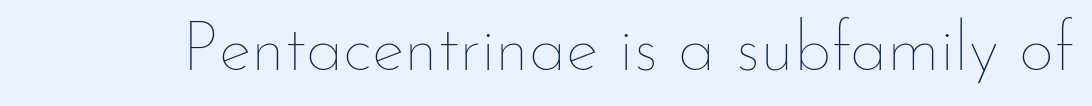
{"italic": "no", "bold": "no", "weight": "thin", "width": "normal", "stroke_contrast": "low", "x_height": "small", "monospaced": "no", "underline": "no", "letter_spacing": "normal", "letter_spacing_em": 0.0, "glyph_px": 69}
